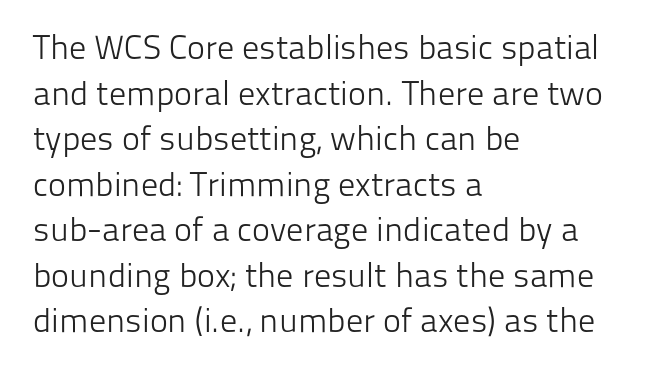
The image shows 34 px light sans-serif type, upright; set left-aligned, normal line spacing (1.34x), normal letter spacing, not underlined; low stroke contrast and a medium x-height.
